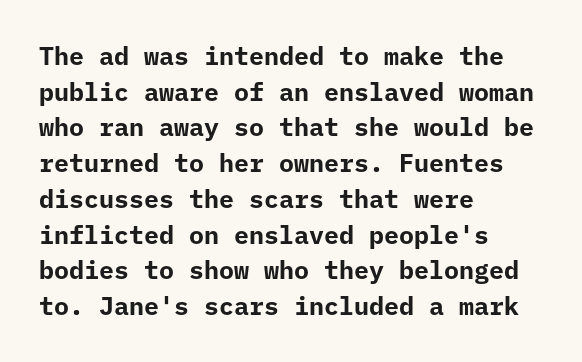
The image shows 25 px bold type, upright; set left-aligned, normal line spacing (1.43x), normal letter spacing, not underlined.
